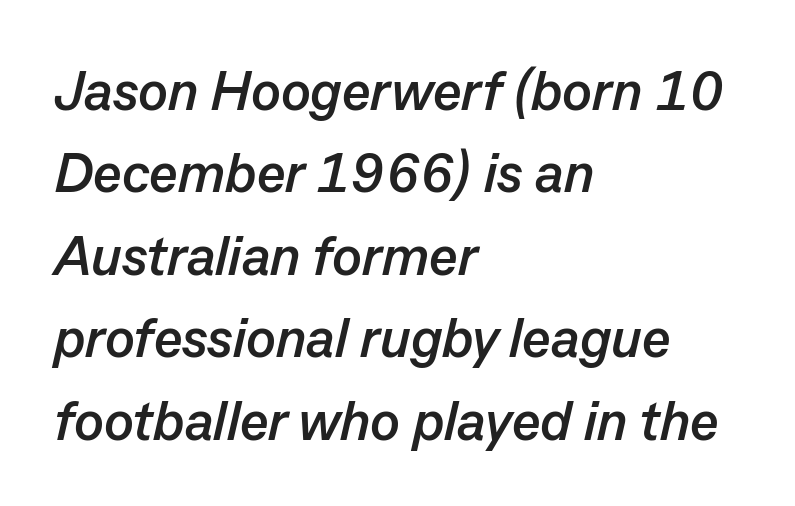
The image shows 55 px semibold type, italic (leaning right); set left-aligned, normal line spacing (1.5x), normal letter spacing, not underlined; low stroke contrast and a medium x-height.
